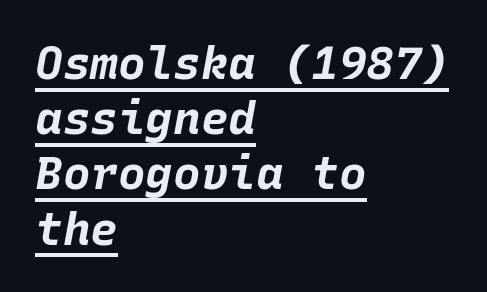
The lettering tilts uniformly, giving the passage an italic look. What stands out about the letter spacing? Nothing — it is the standard amount. Every row of glyphs begins at an identical x-position on the left. This is underlined copy, the kind a proofreader might mark for attention. You'd pick this weight for a headline — it's a proper bold.
